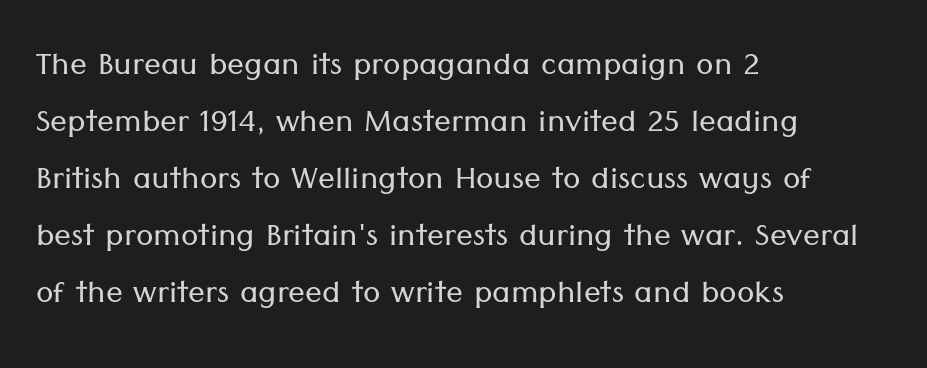
The image shows 42 px light sans-serif type, upright; set left-aligned, normal line spacing (1.36x), normal letter spacing, not underlined; low stroke contrast and a medium x-height.
